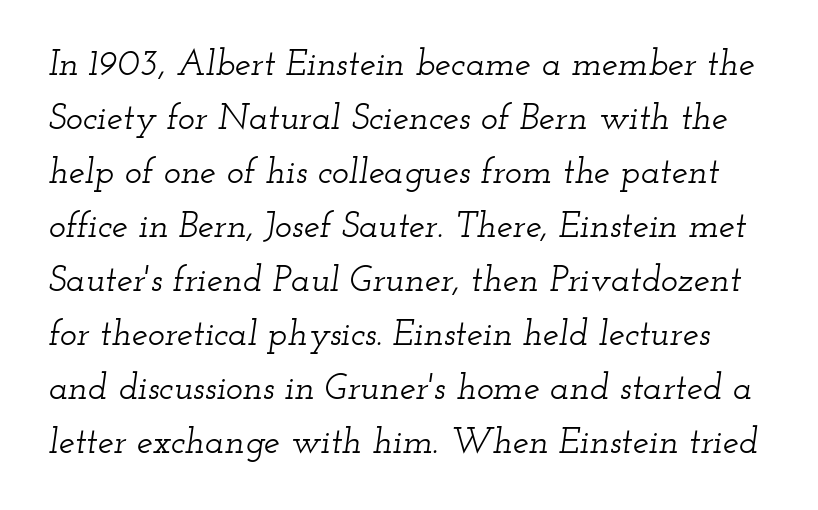
{"serif": "yes", "italic": "yes", "lean": "right", "slant_degrees": 12, "width": "wide", "stroke_contrast": "low", "x_height": "small", "monospaced": "no", "underline": "no", "line_spacing": "normal", "line_spacing_ratio": 1.5, "letter_spacing": "normal", "letter_spacing_em": 0.0, "glyph_px": 36}
